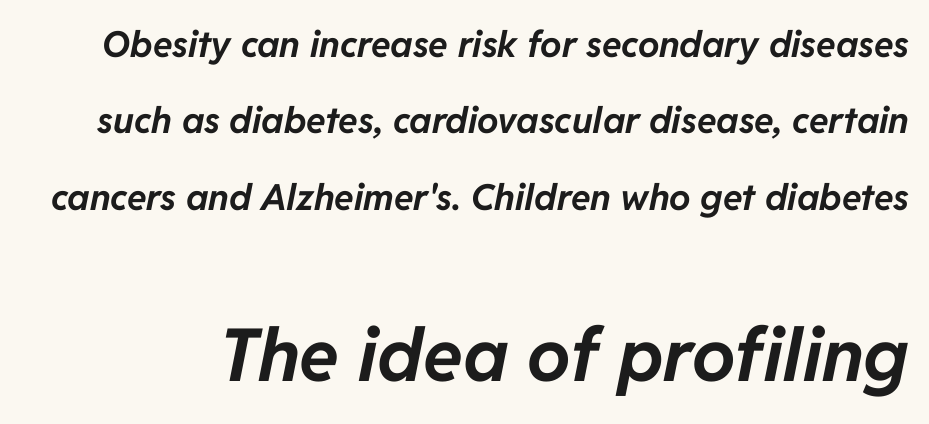
{"italic": "yes", "lean": "right", "slant_degrees": 11, "bold": "yes", "weight": "bold", "width": "normal", "stroke_contrast": "low", "x_height": "medium", "monospaced": "no", "underline": "no", "line_spacing": "loose", "line_spacing_ratio": 2.12, "letter_spacing": "normal", "letter_spacing_em": 0.0, "larger_block": "second", "size_ratio": 2.03, "glyph_px": 73}
